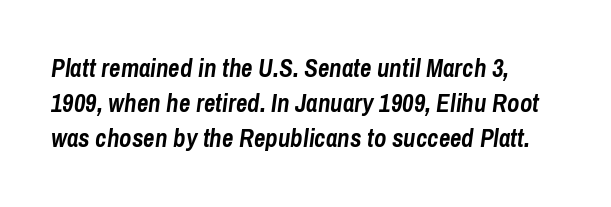
Q: Is the text bold? A: Yes.
Q: Is the text italic (slanted)? A: Yes, it leans right by about 8 degrees.
Q: Is the text underlined? A: No.
Q: Is the spacing between letters normal or unusually wide? A: Normal.
Q: Is the spacing between lines tight, normal or loose? A: Normal.
